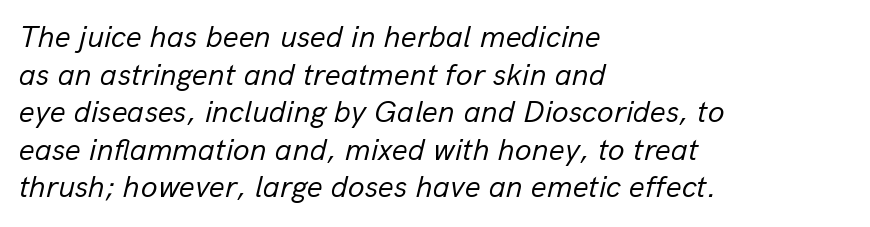
{"italic": "yes", "lean": "right", "slant_degrees": 13, "bold": "no", "weight": "regular", "width": "normal", "stroke_contrast": "low", "x_height": "medium", "monospaced": "no", "underline": "no", "align": "left", "line_spacing_ratio": 1.21, "letter_spacing": "normal", "letter_spacing_em": 0.0, "glyph_px": 31}
